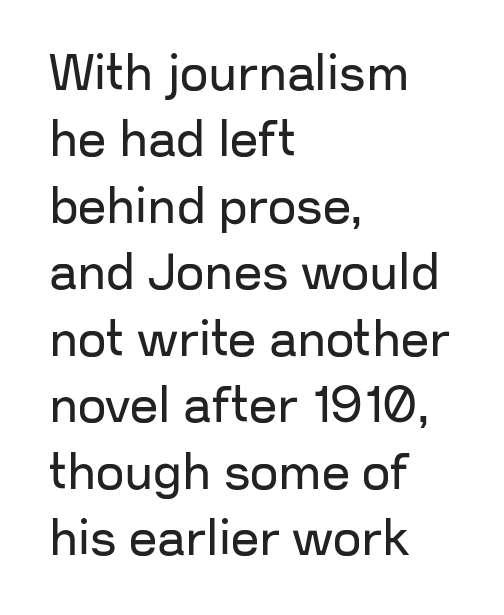
The image shows 50 px regular-weight sans-serif type, upright; set left-aligned, normal line spacing (1.33x), normal letter spacing, not underlined; low stroke contrast and a medium x-height.
